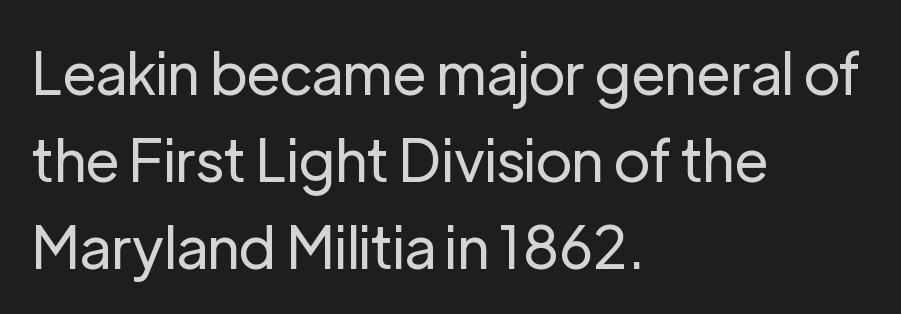
The image shows 58 px regular-weight sans-serif type, upright; set left-aligned, normal line spacing (1.5x), normal letter spacing, not underlined; low stroke contrast and a medium x-height.
